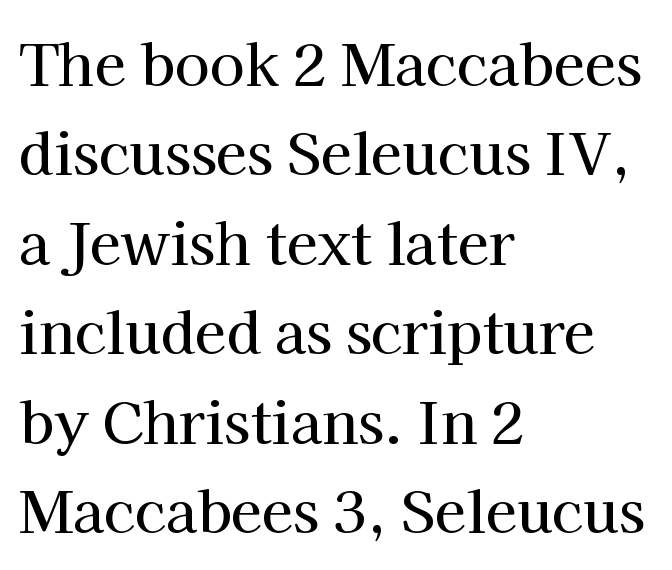
{"serif": "yes", "italic": "no", "width": "normal", "stroke_contrast": "high", "x_height": "medium", "monospaced": "no", "underline": "no", "align": "left", "line_spacing": "normal", "line_spacing_ratio": 1.57, "letter_spacing": "normal", "letter_spacing_em": 0.0, "glyph_px": 57}
